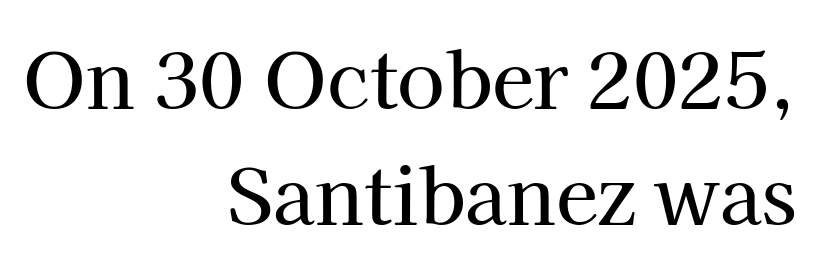
Q: Is the text italic (slanted)? A: No, it is upright.
Q: Is the typeface a serif or a sans-serif typeface? A: Serif.
Q: Is the text underlined? A: No.
Q: How is the paragraph aligned? A: Right-aligned.
Q: Is the spacing between letters normal or unusually wide? A: Normal.
Q: Is the spacing between lines tight, normal or loose? A: Normal.
Q: Width (condensed, normal, or wide)? A: Normal.
Q: Stroke contrast? A: High.
Q: x-height? A: Medium.
Q: Monospaced? A: No.
